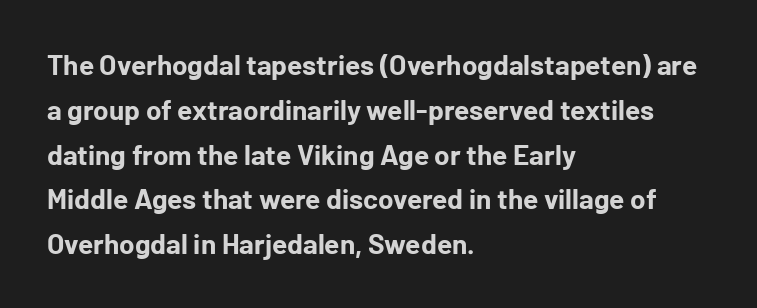
The image shows 28 px bold sans-serif type, upright; set left-aligned, normal line spacing (1.6x), normal letter spacing, not underlined; low stroke contrast and a medium x-height.
